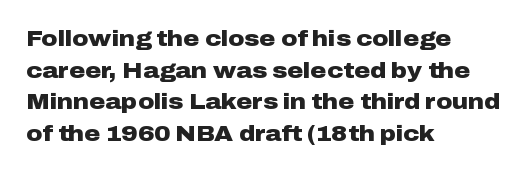
The image shows 22 px bold type, upright; set left-aligned, normal line spacing (1.44x), normal letter spacing, not underlined.
